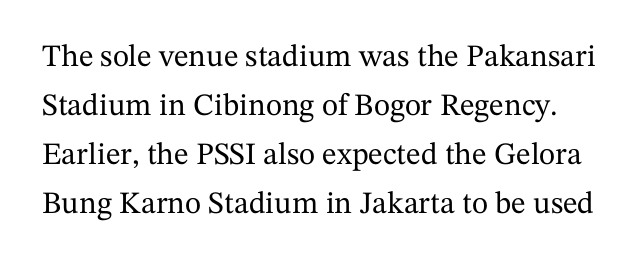
Q: Is the text italic (slanted)? A: No, it is upright.
Q: Is the typeface a serif or a sans-serif typeface? A: Serif.
Q: Is the text underlined? A: No.
Q: Is the spacing between letters normal or unusually wide? A: Normal.
Q: Is the spacing between lines tight, normal or loose? A: Normal.
Q: Width (condensed, normal, or wide)? A: Normal.
Q: Stroke contrast? A: Medium.
Q: x-height? A: Medium.
Q: Monospaced? A: No.
